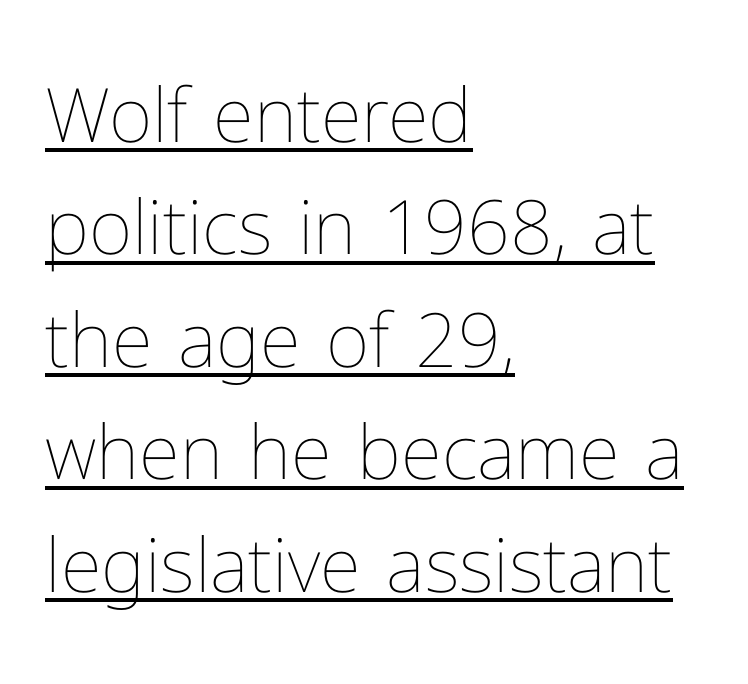
{"italic": "no", "bold": "no", "weight": "thin", "width": "normal", "stroke_contrast": "low", "x_height": "medium", "monospaced": "no", "underline": "yes", "align": "left", "line_spacing": "normal", "line_spacing_ratio": 1.5, "letter_spacing": "normal", "letter_spacing_em": 0.0, "glyph_px": 75}
